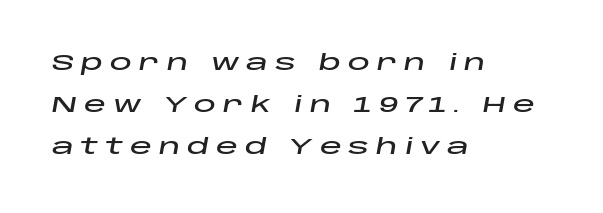
These lines were composed using italics. Substantial extra tracking has been applied to these lines. Quick note: underline off. Does the leading feel generous? Absolutely, it's lavish.
